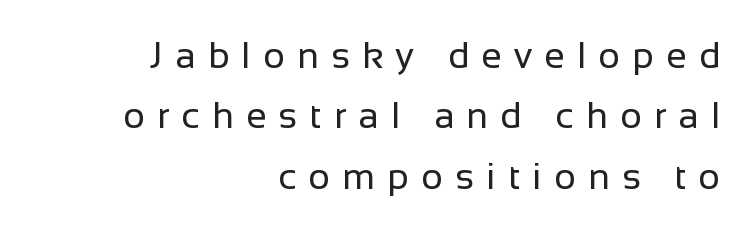
{"serif": "no", "italic": "no", "bold": "no", "weight": "regular", "width": "normal", "stroke_contrast": "low", "x_height": "medium", "monospaced": "no", "underline": "no", "align": "right", "line_spacing": "normal", "line_spacing_ratio": 1.63, "letter_spacing": "wide", "letter_spacing_em": 0.33, "glyph_px": 37}
